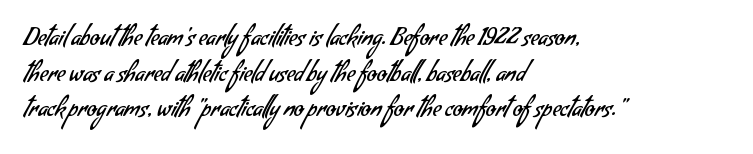
{"bold": "no", "underline": "no", "align": "left", "line_spacing": "normal", "line_spacing_ratio": 1.55, "letter_spacing": "normal", "letter_spacing_em": 0.0, "glyph_px": 23}
